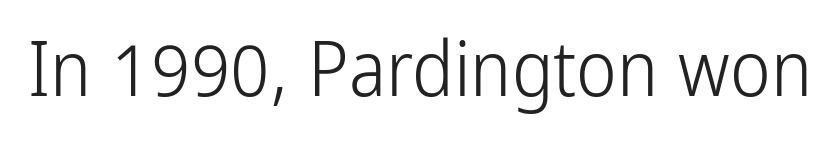
{"serif": "no", "italic": "no", "bold": "no", "weight": "light", "width": "condensed", "stroke_contrast": "low", "x_height": "medium", "monospaced": "no", "underline": "no", "letter_spacing": "normal", "letter_spacing_em": 0.0, "glyph_px": 77}
